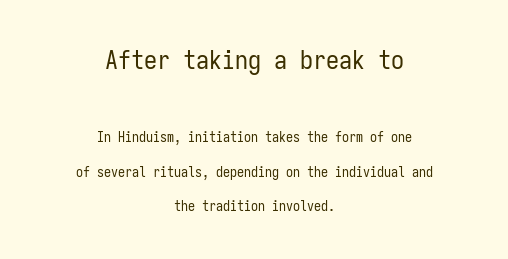
{"italic": "no", "bold": "no", "underline": "no", "align": "center", "line_spacing": "loose", "line_spacing_ratio": 2.47, "letter_spacing": "normal", "letter_spacing_em": 0.0, "larger_block": "first", "size_ratio": 1.86, "glyph_px": 26}
